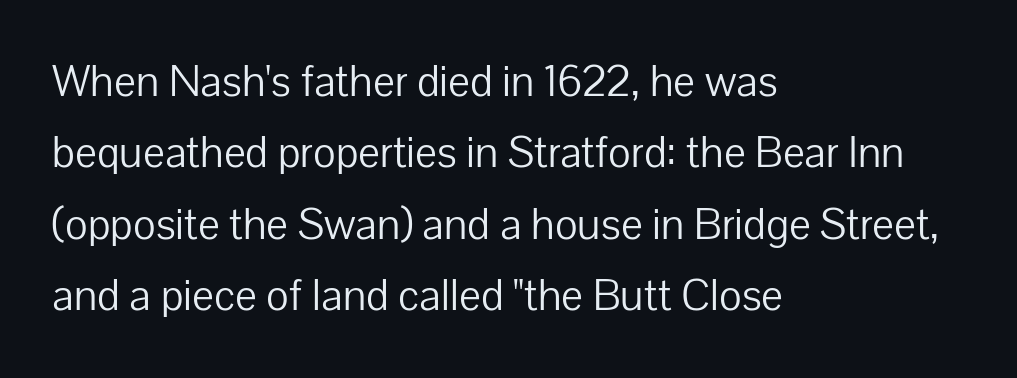
Q: Is the text bold? A: No.
Q: Is the text italic (slanted)? A: No, it is upright.
Q: Is the typeface a serif or a sans-serif typeface? A: Sans-serif.
Q: Is the text underlined? A: No.
Q: How is the paragraph aligned? A: Left-aligned.
Q: Is the spacing between letters normal or unusually wide? A: Normal.
Q: Is the spacing between lines tight, normal or loose? A: Normal.
Q: Width (condensed, normal, or wide)? A: Normal.
Q: Stroke contrast? A: Low.
Q: x-height? A: Medium.
Q: Monospaced? A: No.
